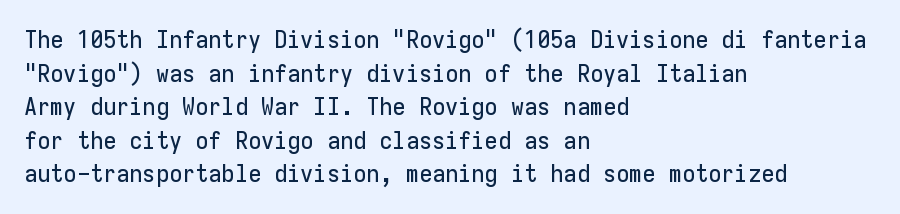
{"italic": "no", "underline": "no", "align": "left", "line_spacing": "normal", "line_spacing_ratio": 1.4, "letter_spacing": "normal", "letter_spacing_em": 0.0, "glyph_px": 24}
